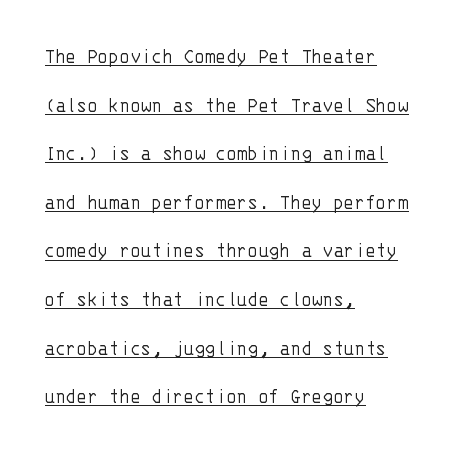
{"italic": "no", "bold": "no", "underline": "yes", "align": "left", "line_spacing": "loose", "line_spacing_ratio": 2.21, "letter_spacing": "normal", "letter_spacing_em": 0.0, "glyph_px": 22}
